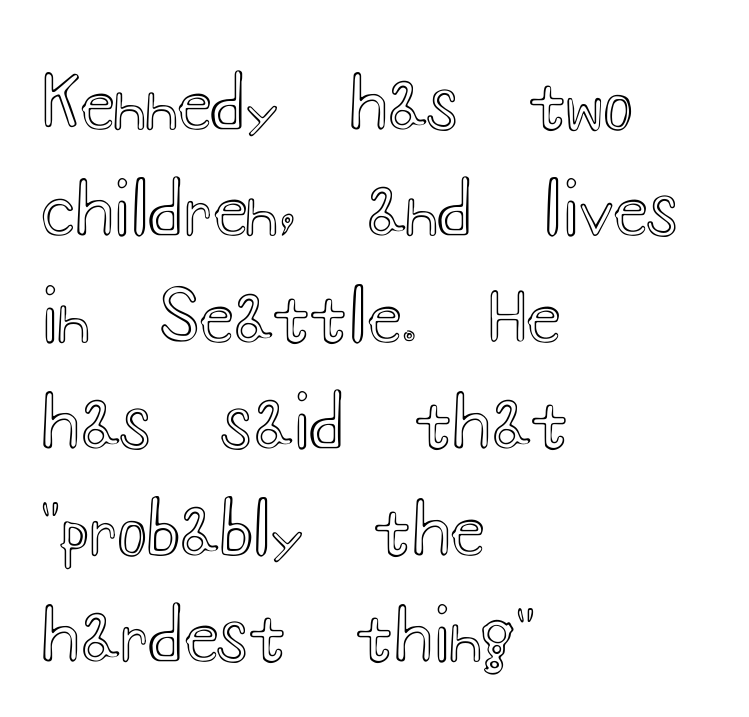
The image shows 70 px wide type, upright; set left-aligned, normal line spacing (1.52x), normal letter spacing, not underlined; a small x-height.
